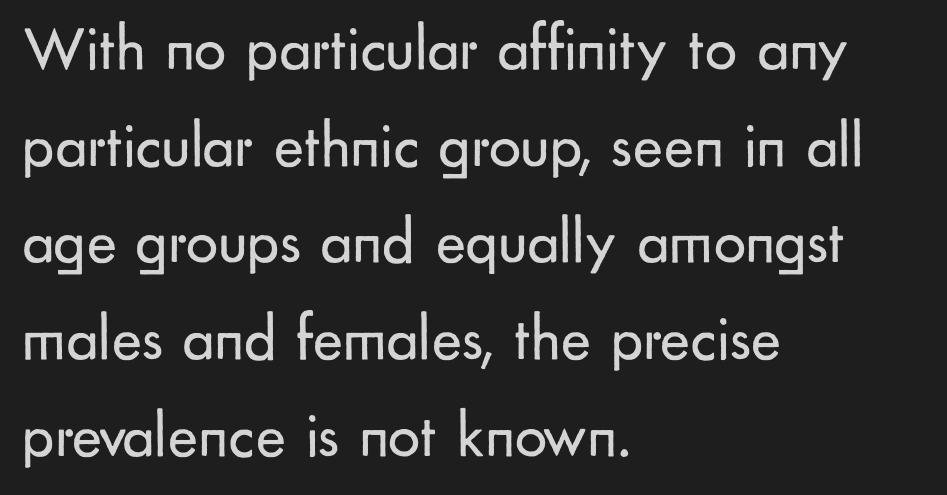
{"serif": "no", "italic": "no", "bold": "no", "weight": "regular", "width": "normal", "stroke_contrast": "low", "x_height": "small", "monospaced": "no", "underline": "no", "align": "left", "line_spacing": "normal", "line_spacing_ratio": 1.51, "letter_spacing": "normal", "letter_spacing_em": 0.0, "glyph_px": 64}
